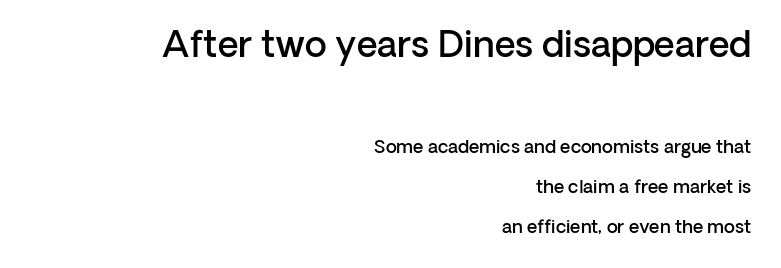
The image shows 36 px semibold sans-serif type, upright; set right-aligned, loose line spacing (2.22x), normal letter spacing, not underlined; the first (top) block is 2.0x larger; low stroke contrast and a medium x-height.
